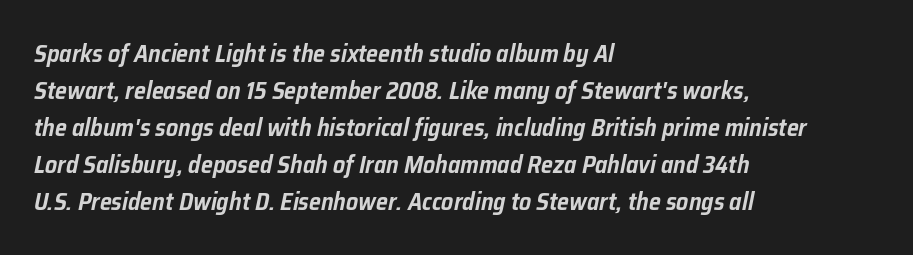
Style check: oblique. Each row of text sits above clean, open space. The paragraph has a hard left edge and a soft right edge. If you measured baseline to baseline, you'd find a middling distance.
